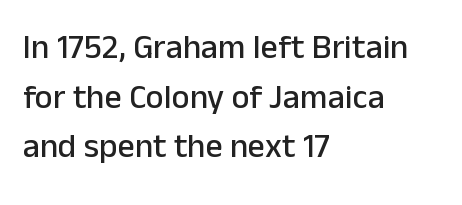
Regular leading. The type sits square on the baseline with zero lean. Check under the words: just untouched page. These lines keep a tight, regular rhythm from letter to letter.
